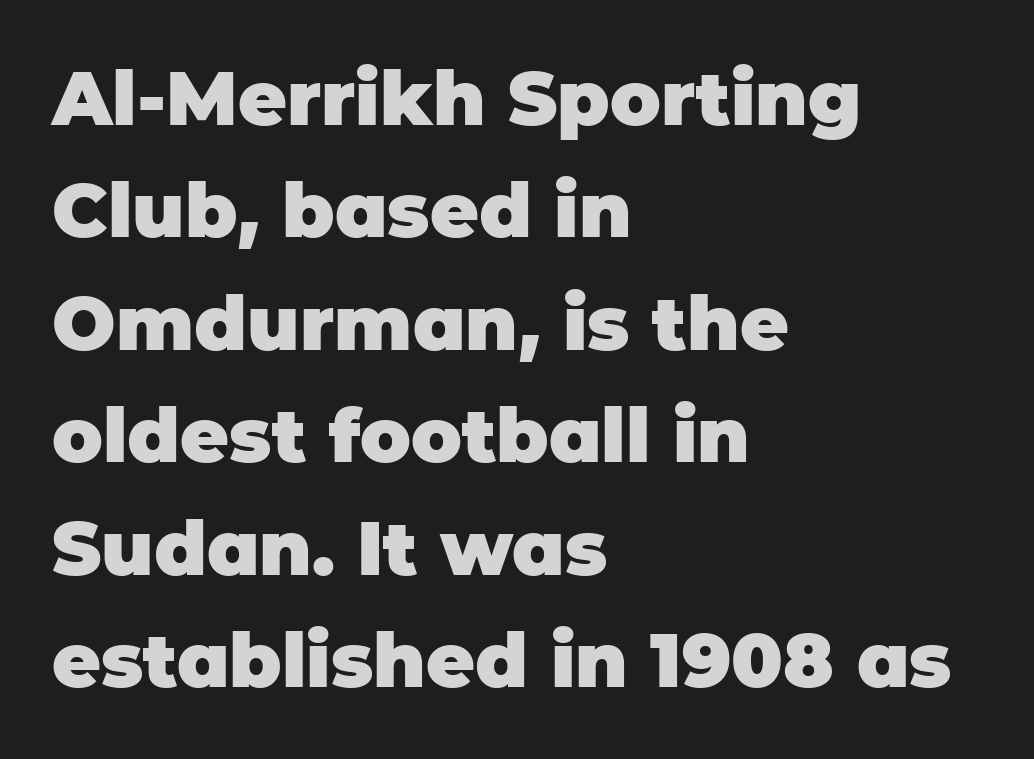
{"serif": "no", "italic": "no", "bold": "yes", "weight": "heavy", "width": "normal", "stroke_contrast": "low", "x_height": "large", "monospaced": "no", "underline": "no", "align": "left", "line_spacing": "normal", "line_spacing_ratio": 1.5, "letter_spacing": "normal", "letter_spacing_em": 0.0, "glyph_px": 75}
